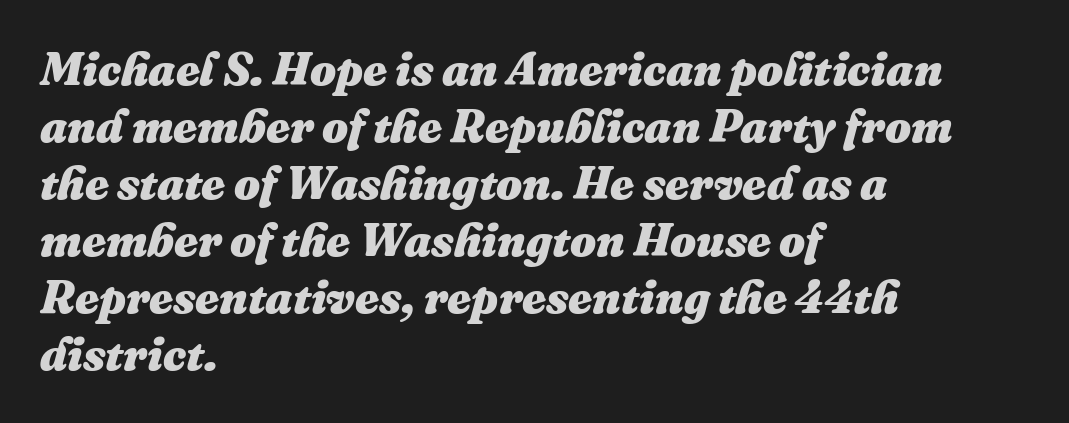
The image shows 46 px heavy type, italic (leaning right); set left-aligned, line spacing 1.24x, normal letter spacing, not underlined; medium stroke contrast and a medium x-height.
